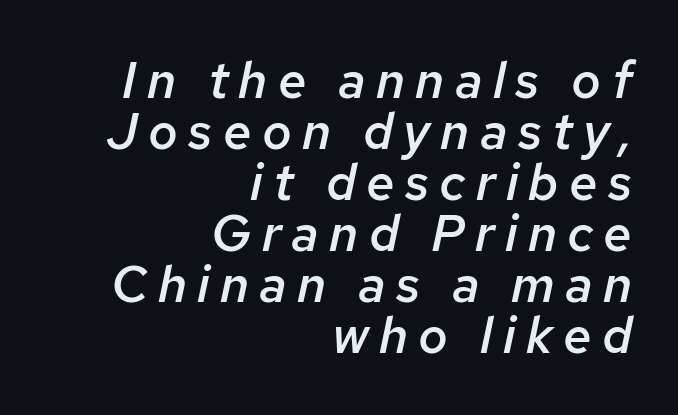
{"italic": "yes", "lean": "right", "slant_degrees": 12, "bold": "semi", "weight": "semibold", "width": "normal", "stroke_contrast": "low", "x_height": "medium", "monospaced": "no", "underline": "no", "align": "right", "line_spacing": "tight", "line_spacing_ratio": 1.0, "letter_spacing": "wide", "letter_spacing_em": 0.2, "glyph_px": 51}
